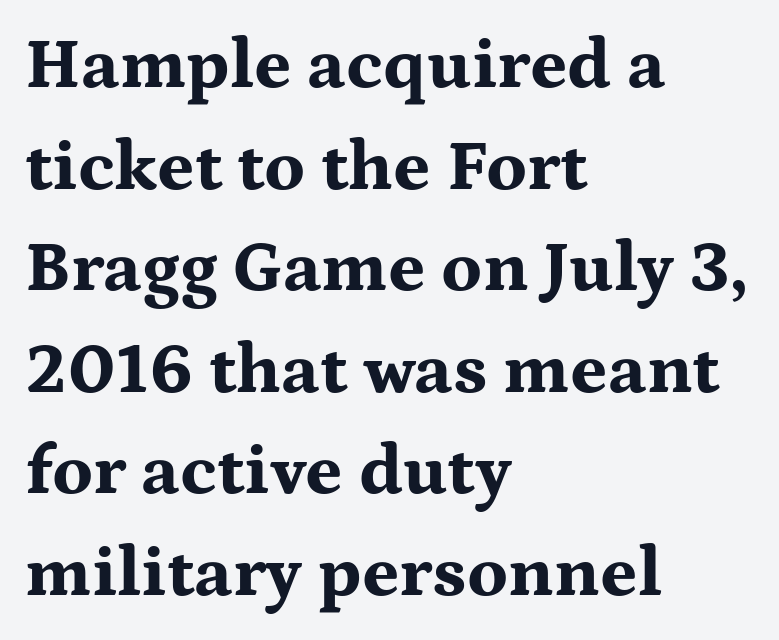
The image shows 72 px bold, wide serif type, upright; set left-aligned, normal line spacing (1.41x), normal letter spacing, not underlined; medium stroke contrast and a medium x-height.
